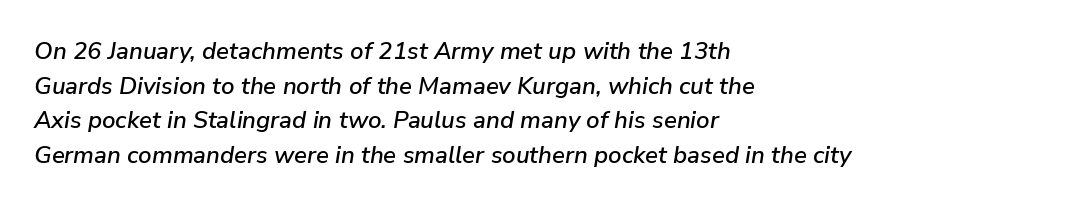
{"italic": "yes", "lean": "right", "slant_degrees": 9, "underline": "no", "align": "left", "line_spacing": "normal", "line_spacing_ratio": 1.44, "letter_spacing": "normal", "letter_spacing_em": 0.0, "glyph_px": 24}
